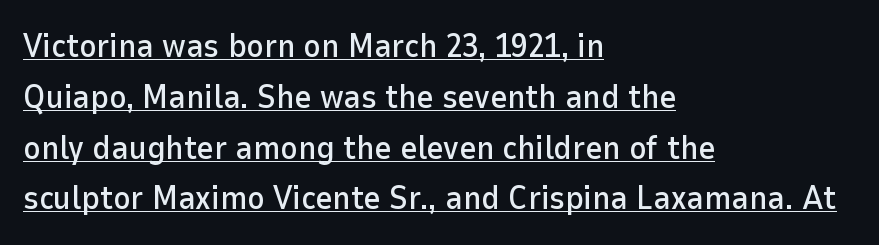
Q: Is the text italic (slanted)? A: No, it is upright.
Q: Is the typeface a serif or a sans-serif typeface? A: Sans-serif.
Q: Is the text underlined? A: Yes.
Q: How is the paragraph aligned? A: Left-aligned.
Q: Is the spacing between letters normal or unusually wide? A: Normal.
Q: Is the spacing between lines tight, normal or loose? A: Normal.
Q: Width (condensed, normal, or wide)? A: Normal.
Q: Stroke contrast? A: Low.
Q: x-height? A: Medium.
Q: Monospaced? A: No.
